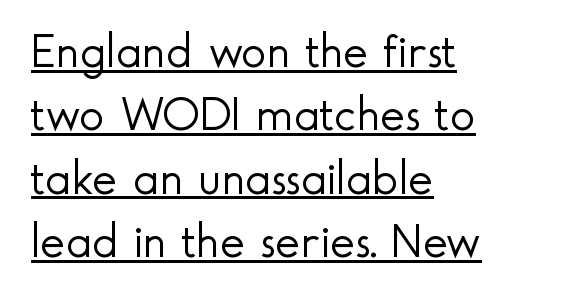
Q: Is the text bold? A: No.
Q: Is the text italic (slanted)? A: No, it is upright.
Q: Is the typeface a serif or a sans-serif typeface? A: Sans-serif.
Q: Is the text underlined? A: Yes.
Q: How is the paragraph aligned? A: Left-aligned.
Q: Is the spacing between letters normal or unusually wide? A: Normal.
Q: Is the spacing between lines tight, normal or loose? A: Normal.
Q: Width (condensed, normal, or wide)? A: Normal.
Q: x-height? A: Small.
Q: Monospaced? A: No.
